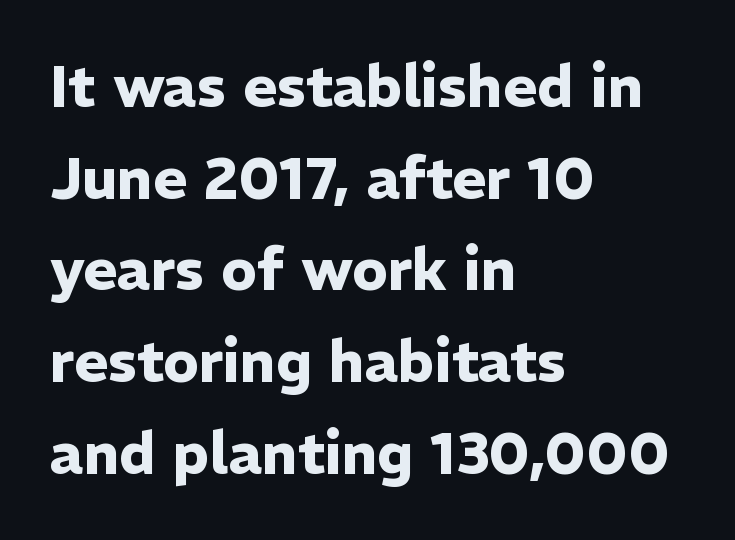
Q: Is the text bold? A: Yes.
Q: Is the text italic (slanted)? A: No, it is upright.
Q: Is the typeface a serif or a sans-serif typeface? A: Sans-serif.
Q: Is the text underlined? A: No.
Q: How is the paragraph aligned? A: Left-aligned.
Q: Is the spacing between letters normal or unusually wide? A: Normal.
Q: Is the spacing between lines tight, normal or loose? A: Normal.
Q: Width (condensed, normal, or wide)? A: Normal.
Q: Stroke contrast? A: Low.
Q: x-height? A: Medium.
Q: Monospaced? A: No.
